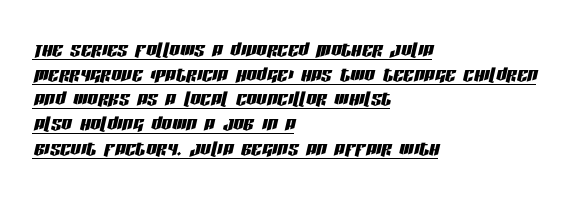
{"italic": "yes", "lean": "right", "slant_degrees": 13, "underline": "yes", "align": "left", "line_spacing": "tight", "line_spacing_ratio": 0.95, "letter_spacing": "normal", "letter_spacing_em": 0.0, "glyph_px": 26}
